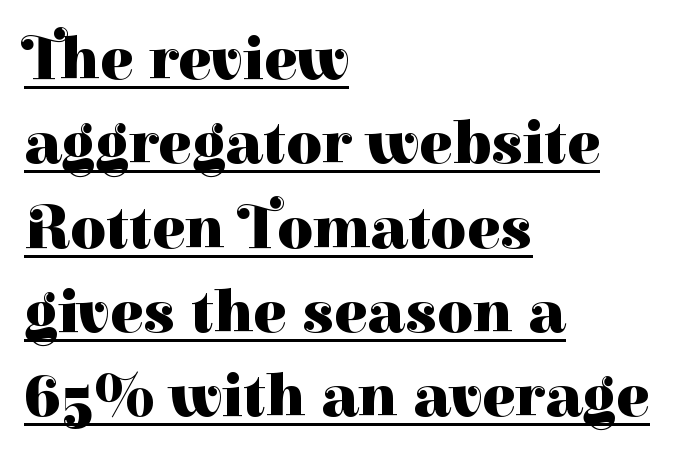
The image shows 62 px heavy serif type, upright; set left-aligned, normal line spacing (1.36x), normal letter spacing, underlined; high stroke contrast and a medium x-height.
